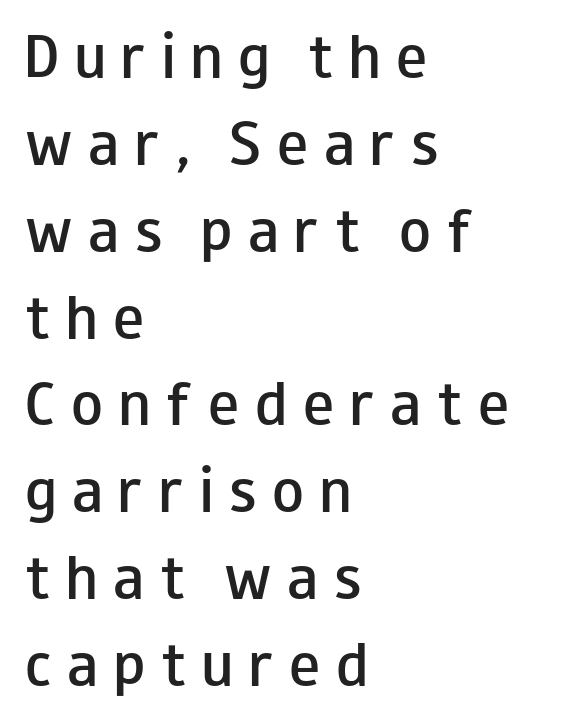
{"serif": "no", "italic": "no", "bold": "semi", "weight": "semibold", "width": "wide", "stroke_contrast": "low", "x_height": "small", "monospaced": "no", "underline": "no", "align": "left", "line_spacing": "normal", "line_spacing_ratio": 1.67, "letter_spacing": "wide", "letter_spacing_em": 0.3, "glyph_px": 52}
